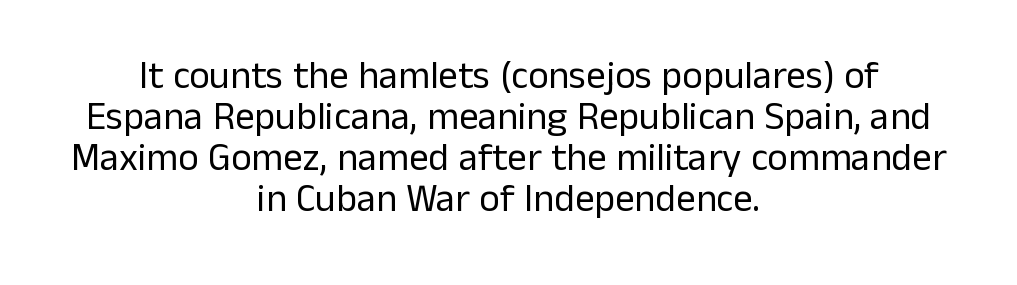
Character widths vary here, with narrow letters taking less room than wide ones. No feet cap the strokes, marking this as sans-serif type. Lines of text with bare space underneath. Stems and bowls with no extra thickness — not bold.
